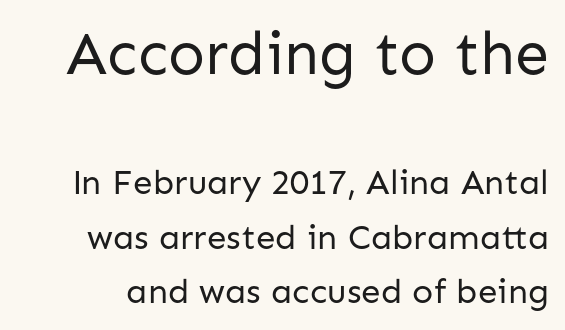
Q: Is the text bold? A: No.
Q: Is the text italic (slanted)? A: No, it is upright.
Q: Is the typeface a serif or a sans-serif typeface? A: Sans-serif.
Q: Is the text underlined? A: No.
Q: Is the spacing between letters normal or unusually wide? A: Normal.
Q: Is the spacing between lines tight, normal or loose? A: Normal.
Q: Which block of text is set in a larger size, the first (top) or the second (bottom)? A: The first (top) one.
Q: Width (condensed, normal, or wide)? A: Normal.
Q: Stroke contrast? A: Low.
Q: x-height? A: Medium.
Q: Monospaced? A: No.
